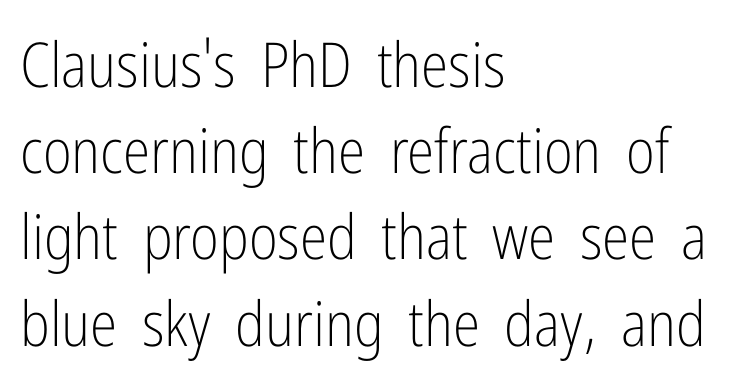
{"serif": "no", "italic": "no", "bold": "no", "weight": "light", "width": "condensed", "stroke_contrast": "low", "x_height": "medium", "monospaced": "no", "underline": "no", "align": "left", "line_spacing": "normal", "line_spacing_ratio": 1.39, "letter_spacing": "normal", "letter_spacing_em": 0.0, "glyph_px": 62}
